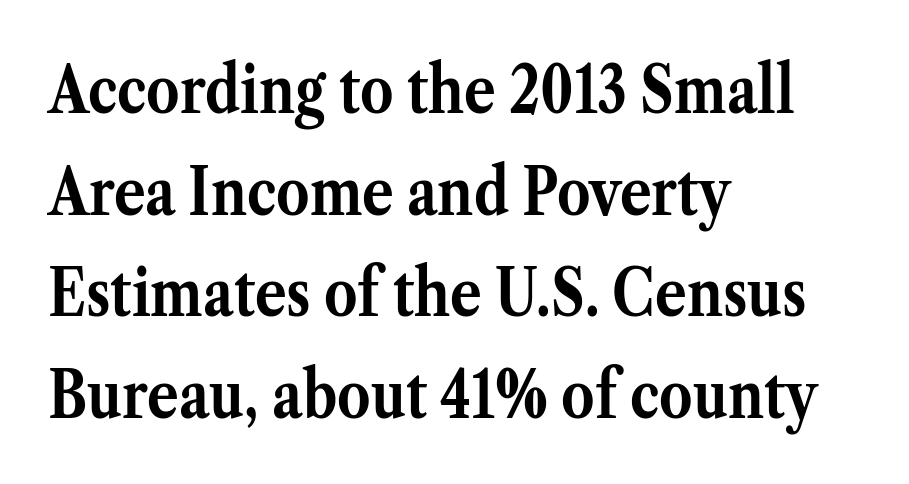
{"serif": "yes", "italic": "no", "bold": "yes", "weight": "semibold", "width": "normal", "stroke_contrast": "medium", "x_height": "medium", "monospaced": "no", "underline": "no", "align": "left", "line_spacing": "normal", "line_spacing_ratio": 1.54, "letter_spacing": "normal", "letter_spacing_em": 0.0, "glyph_px": 66}
